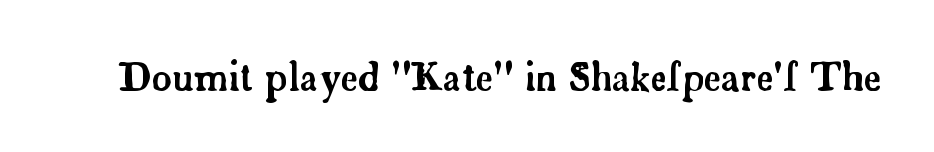
Nothing unusual about the tracking: characters are spaced as the font intends. Letters rest on an invisible, unmarked baseline. The type family on display is of the serif kind. Posture: upright roman. The face used here is proportionally spaced, like ordinary book or web type.
